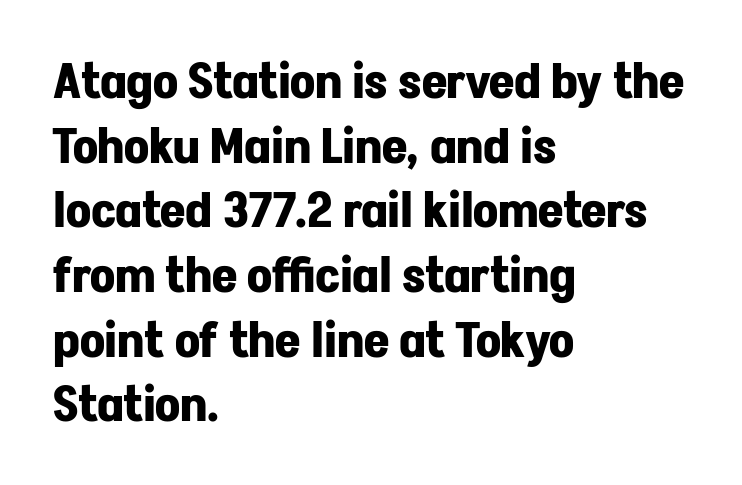
{"serif": "no", "italic": "no", "bold": "yes", "weight": "bold", "width": "normal", "stroke_contrast": "low", "x_height": "medium", "monospaced": "no", "underline": "no", "align": "left", "line_spacing": "normal", "line_spacing_ratio": 1.32, "letter_spacing": "normal", "letter_spacing_em": 0.0, "glyph_px": 49}
